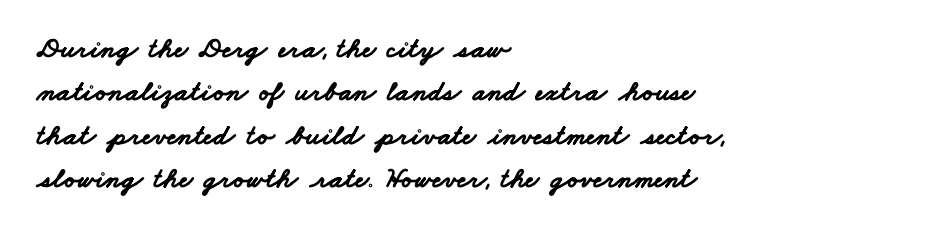
The image shows 29 px bold, wide sans-serif type; set left-aligned, normal line spacing (1.5x), normal letter spacing, not underlined; low stroke contrast and a small x-height.
